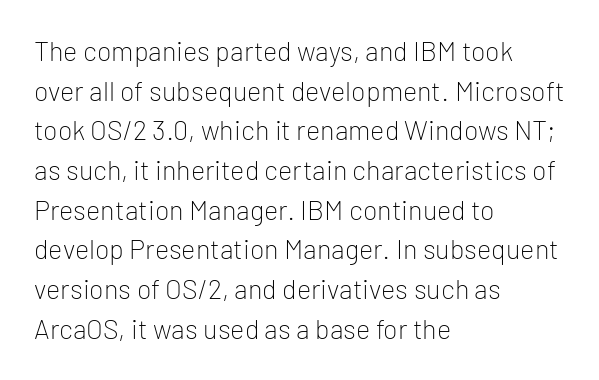
Notice how descenders clear the ascenders below comfortably — that's standard leading. Inter-character spacing is left at the font's built-in metrics. Bare-footed words on every line. The strokes are not fattened; the text isn't bold. A student would call this left alignment; a typographer would say flush left, rag right.
